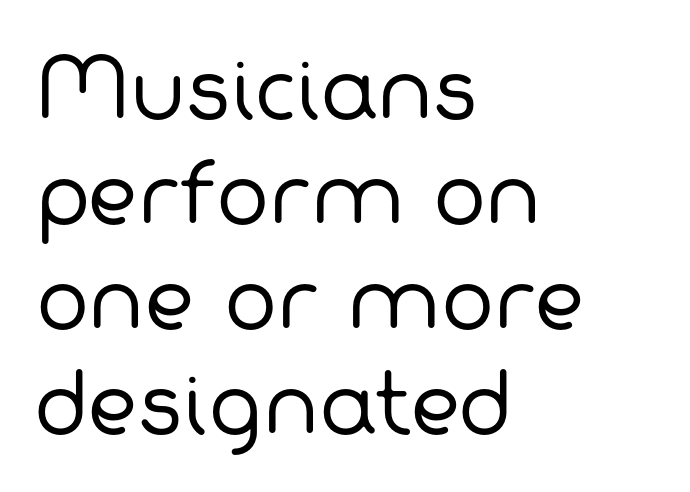
The image shows 79 px regular-weight sans-serif type; set left-aligned, normal line spacing (1.33x), normal letter spacing, not underlined; low stroke contrast and a medium x-height.
